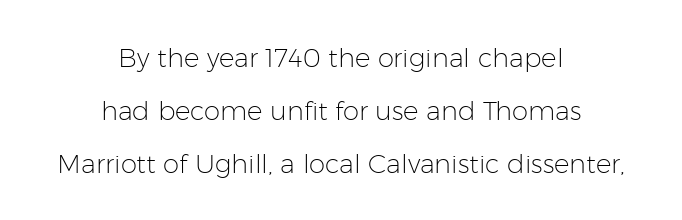
{"italic": "no", "bold": "no", "underline": "no", "align": "center", "line_spacing": "loose", "line_spacing_ratio": 2.03, "letter_spacing": "normal", "letter_spacing_em": 0.0, "glyph_px": 26}
